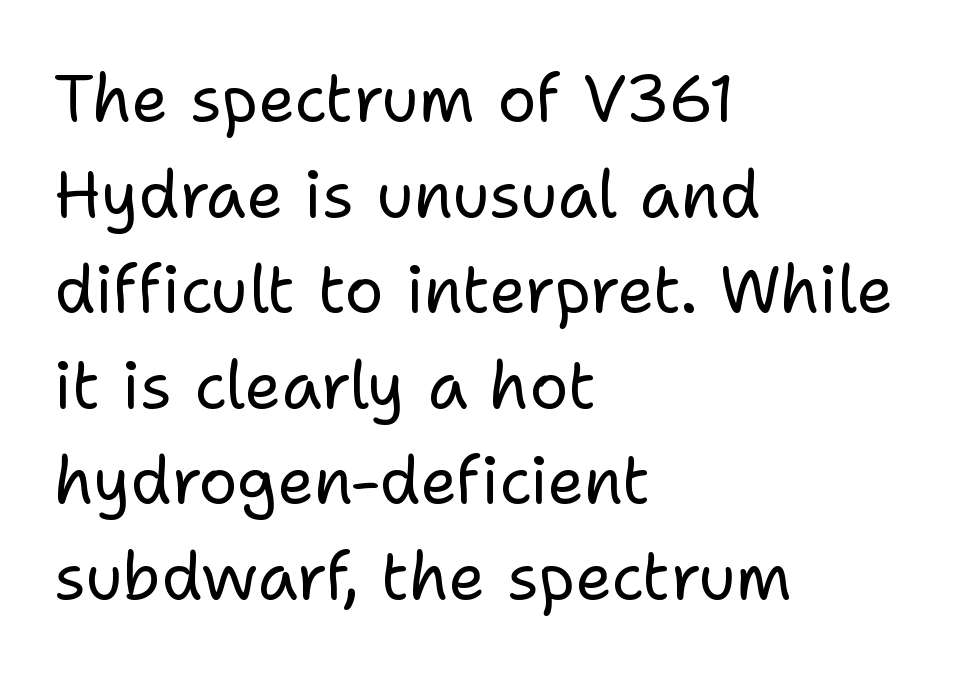
The image shows 65 px regular-weight sans-serif type, upright; set left-aligned, normal line spacing (1.47x), normal letter spacing, not underlined; low stroke contrast and a medium x-height.
